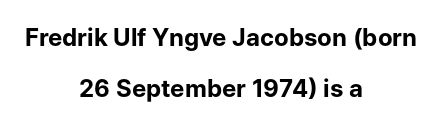
Characters follow at the spacing the type designer built in. It's the straight-up-and-down kind of type. The area under the type is left untouched. Teacher's note: observe the equal gaps on both sides — that is centered alignment. The space between consecutive lines is lavish. Look at the stroke-to-counter ratio: heavy, a bold.
